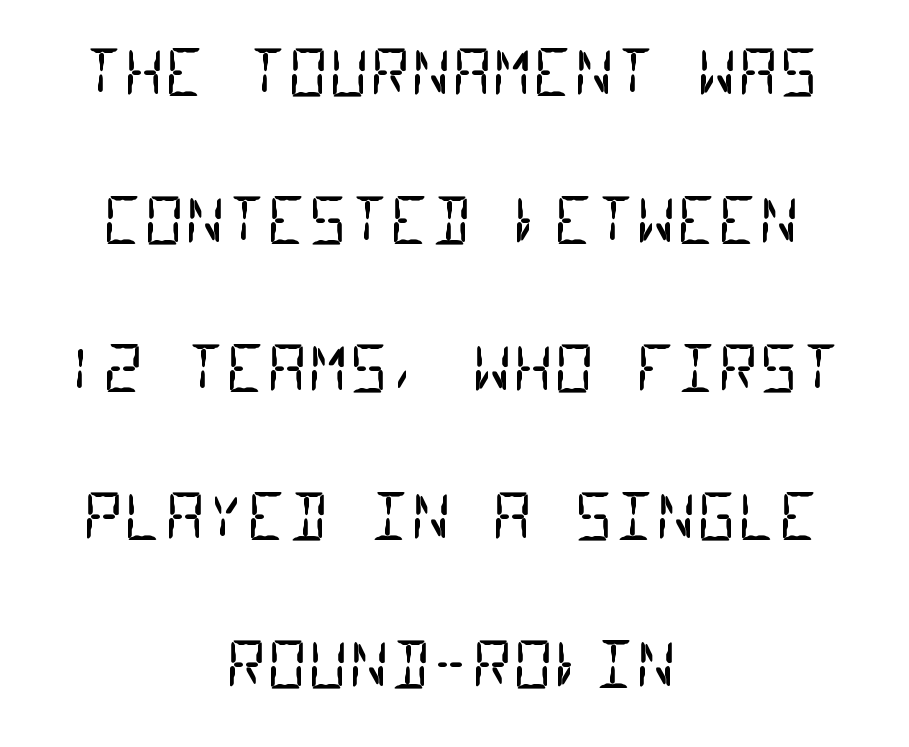
Q: Is the text bold? A: No.
Q: Is the typeface a serif or a sans-serif typeface? A: Sans-serif.
Q: Is the text underlined? A: No.
Q: How is the paragraph aligned? A: Centered.
Q: Is the spacing between letters normal or unusually wide? A: Normal.
Q: Is the spacing between lines tight, normal or loose? A: Loose.
Q: Width (condensed, normal, or wide)? A: Condensed.
Q: Stroke contrast? A: Low.
Q: x-height? A: Large.
Q: Monospaced? A: Yes.
